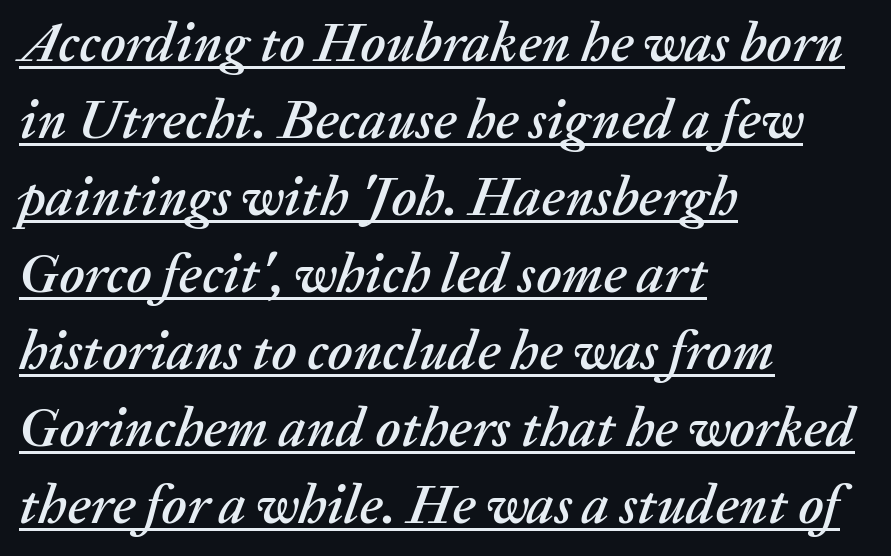
Q: Is the text italic (slanted)? A: Yes, it leans right by about 20 degrees.
Q: Is the text underlined? A: Yes.
Q: How is the paragraph aligned? A: Left-aligned.
Q: Is the spacing between letters normal or unusually wide? A: Normal.
Q: Is the spacing between lines tight, normal or loose? A: Normal.
Q: Width (condensed, normal, or wide)? A: Normal.
Q: Stroke contrast? A: Medium.
Q: x-height? A: Medium.
Q: Monospaced? A: No.
